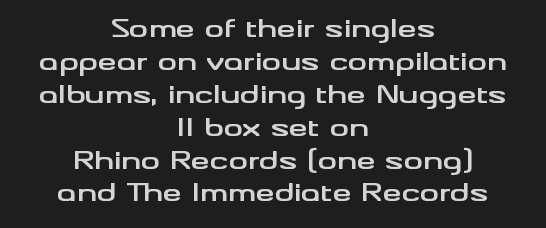
Q: Is the text bold? A: Yes.
Q: Is the text italic (slanted)? A: No, it is upright.
Q: Is the text underlined? A: No.
Q: How is the paragraph aligned? A: Centered.
Q: Is the spacing between letters normal or unusually wide? A: Normal.
Q: Is the spacing between lines tight, normal or loose? A: Normal.
